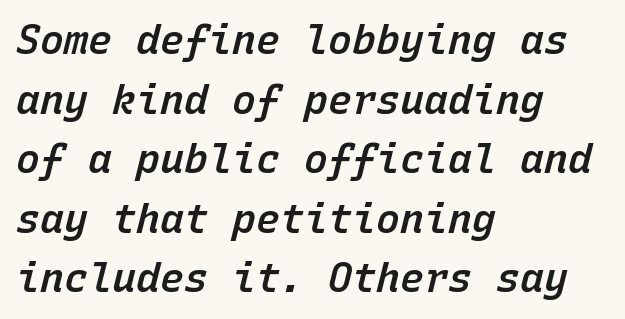
The image shows 40 px semibold type, italic (leaning right), monospaced; set left-aligned, normal line spacing (1.49x), normal letter spacing, not underlined; low stroke contrast and a medium x-height.
